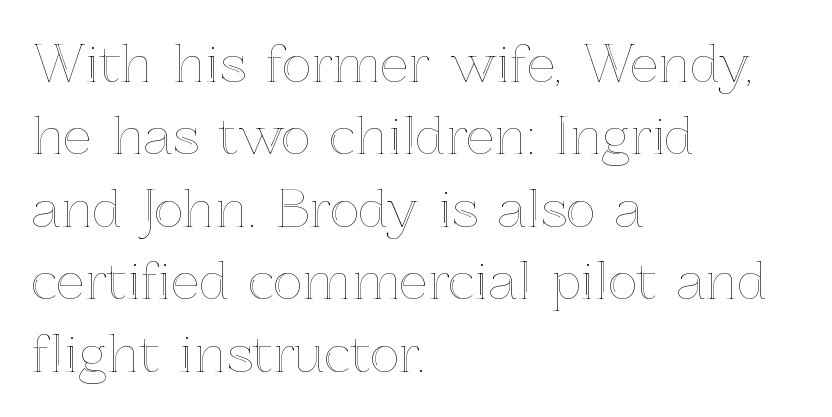
Q: Is the text italic (slanted)? A: No, it is upright.
Q: Is the text underlined? A: No.
Q: How is the paragraph aligned? A: Left-aligned.
Q: Is the spacing between letters normal or unusually wide? A: Normal.
Q: Is the spacing between lines tight, normal or loose? A: Normal.
Q: Width (condensed, normal, or wide)? A: Normal.
Q: x-height? A: Medium.
Q: Monospaced? A: No.
